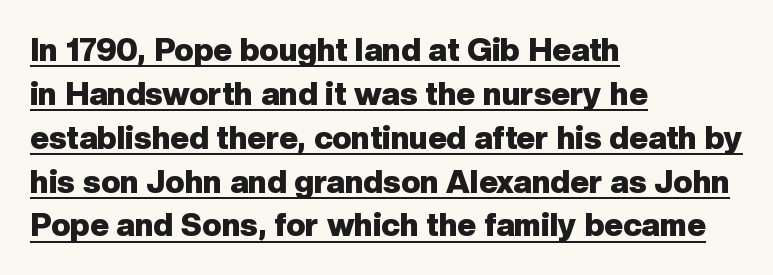
The image shows 32 px heavy sans-serif type, upright; set left-aligned, normal line spacing (1.37x), normal letter spacing, underlined; low stroke contrast and a medium x-height.
